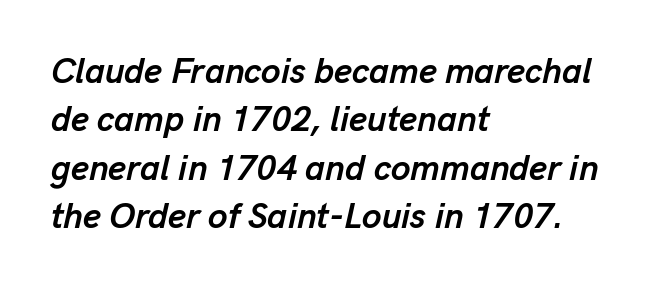
Q: Is the text bold? A: Yes.
Q: Is the text italic (slanted)? A: Yes, it leans right by about 13 degrees.
Q: Is the text underlined? A: No.
Q: How is the paragraph aligned? A: Left-aligned.
Q: Is the spacing between letters normal or unusually wide? A: Normal.
Q: Is the spacing between lines tight, normal or loose? A: Normal.
Q: Width (condensed, normal, or wide)? A: Normal.
Q: Stroke contrast? A: Low.
Q: x-height? A: Medium.
Q: Monospaced? A: No.
